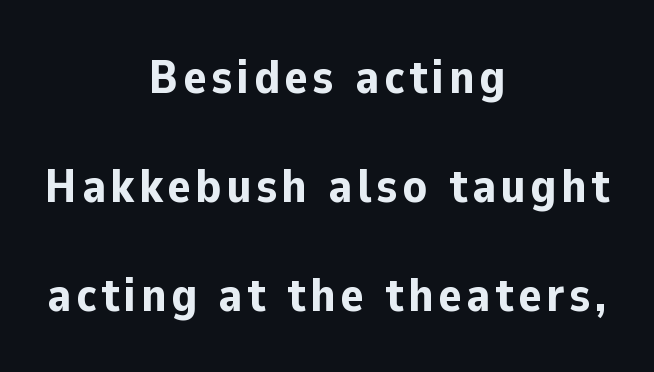
Q: Is the text bold? A: Yes.
Q: Is the text italic (slanted)? A: No, it is upright.
Q: Is the typeface a serif or a sans-serif typeface? A: Sans-serif.
Q: Is the text underlined? A: No.
Q: How is the paragraph aligned? A: Centered.
Q: Is the spacing between lines tight, normal or loose? A: Loose.
Q: Width (condensed, normal, or wide)? A: Normal.
Q: Stroke contrast? A: Low.
Q: x-height? A: Medium.
Q: Monospaced? A: No.
